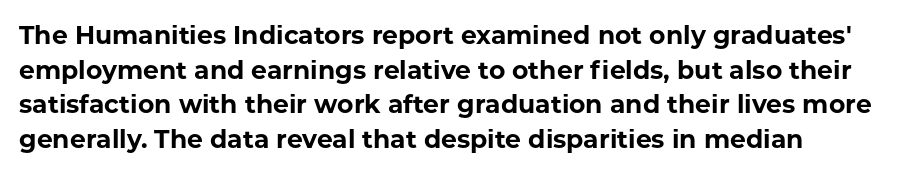
Q: Is the text bold? A: Yes.
Q: Is the text italic (slanted)? A: No, it is upright.
Q: Is the text underlined? A: No.
Q: Is the spacing between letters normal or unusually wide? A: Normal.
Q: Is the spacing between lines tight, normal or loose? A: Normal.
